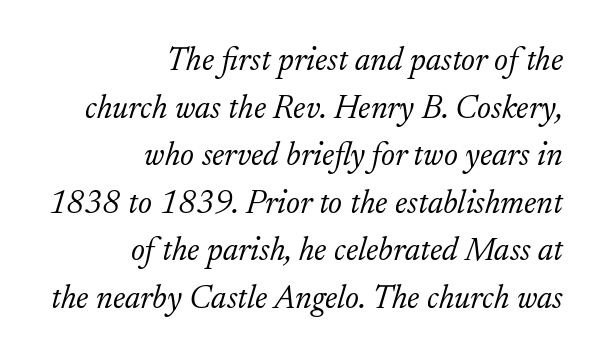
Q: Is the text bold? A: No.
Q: Is the text italic (slanted)? A: Yes, it leans right by about 17 degrees.
Q: Is the typeface a serif or a sans-serif typeface? A: Serif.
Q: Is the text underlined? A: No.
Q: How is the paragraph aligned? A: Right-aligned.
Q: Is the spacing between letters normal or unusually wide? A: Normal.
Q: Is the spacing between lines tight, normal or loose? A: Normal.
Q: Width (condensed, normal, or wide)? A: Normal.
Q: Stroke contrast? A: Low.
Q: x-height? A: Small.
Q: Monospaced? A: No.
